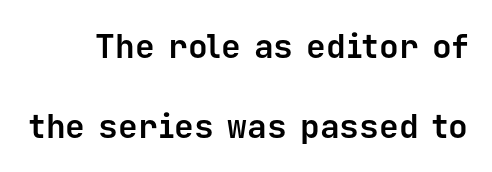
{"serif": "no", "italic": "no", "bold": "yes", "weight": "bold", "width": "normal", "stroke_contrast": "low", "x_height": "medium", "monospaced": "yes", "underline": "no", "line_spacing": "loose", "line_spacing_ratio": 2.42, "letter_spacing": "normal", "letter_spacing_em": 0.0, "glyph_px": 33}
